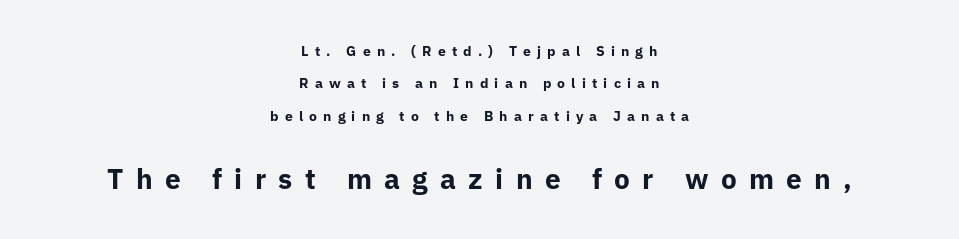
The image shows 28 px bold sans-serif type, upright; set centered, loose line spacing (2.31x), unusually wide letter spacing (+0.44 em), not underlined; the second (bottom) block is 2.0x larger; low stroke contrast and a medium x-height.
